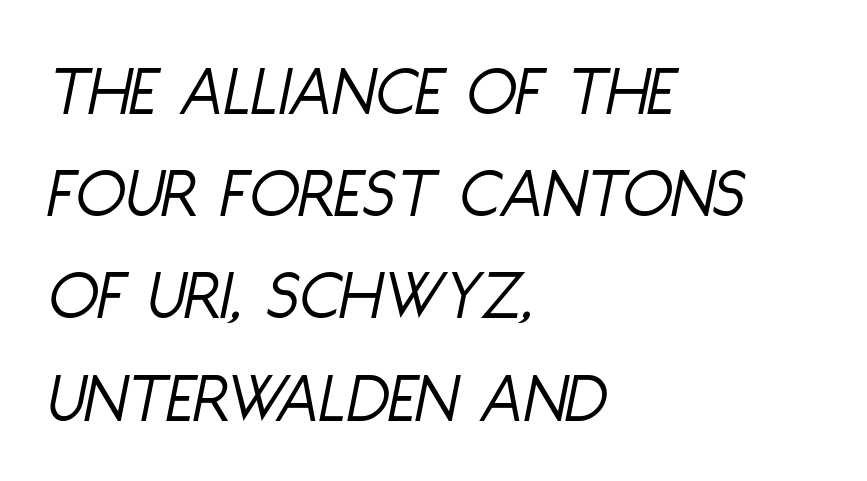
{"italic": "yes", "lean": "right", "slant_degrees": 11, "bold": "no", "weight": "light", "width": "condensed", "stroke_contrast": "low", "x_height": "large", "monospaced": "no", "underline": "no", "align": "left", "line_spacing": "normal", "line_spacing_ratio": 1.4, "letter_spacing": "normal", "letter_spacing_em": 0.0, "glyph_px": 73}
